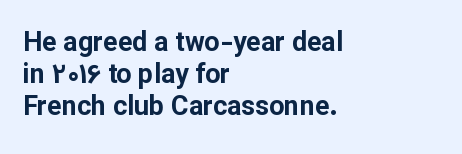
The image shows 27 px bold type, upright; set left-aligned, line spacing 1.19x, normal letter spacing, not underlined.
